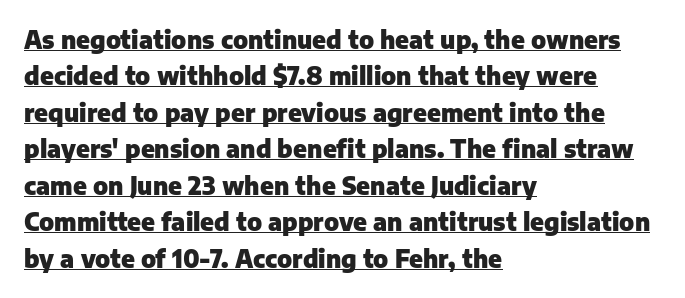
In designer terms, the underline attribute is active on this setting. Every letter is thick-stroked: bold, no question. Inter-character spacing is left at the font's built-in metrics. The ragged edge is on the right, which tells us the setting is flush left. This sample uses an upright cut, with every glyph sitting square on the baseline.
